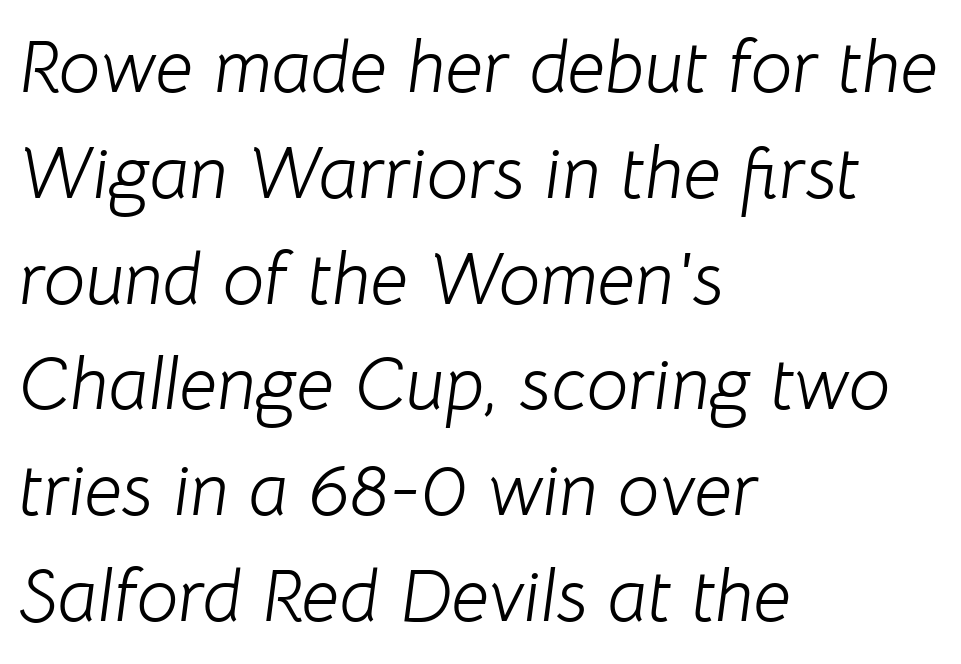
{"italic": "yes", "lean": "right", "slant_degrees": 8, "bold": "no", "weight": "light", "width": "normal", "stroke_contrast": "low", "x_height": "medium", "monospaced": "no", "underline": "no", "align": "left", "line_spacing": "normal", "line_spacing_ratio": 1.43, "letter_spacing": "normal", "letter_spacing_em": 0.0, "glyph_px": 74}
